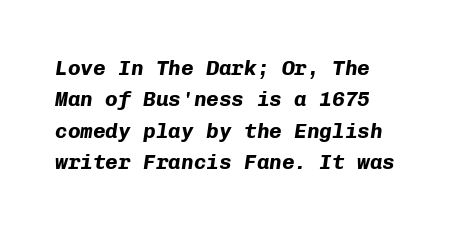
Q: Is the text bold? A: Yes.
Q: Is the text italic (slanted)? A: Yes, it leans right by about 8 degrees.
Q: Is the text underlined? A: No.
Q: Is the spacing between letters normal or unusually wide? A: Normal.
Q: Is the spacing between lines tight, normal or loose? A: Normal.
